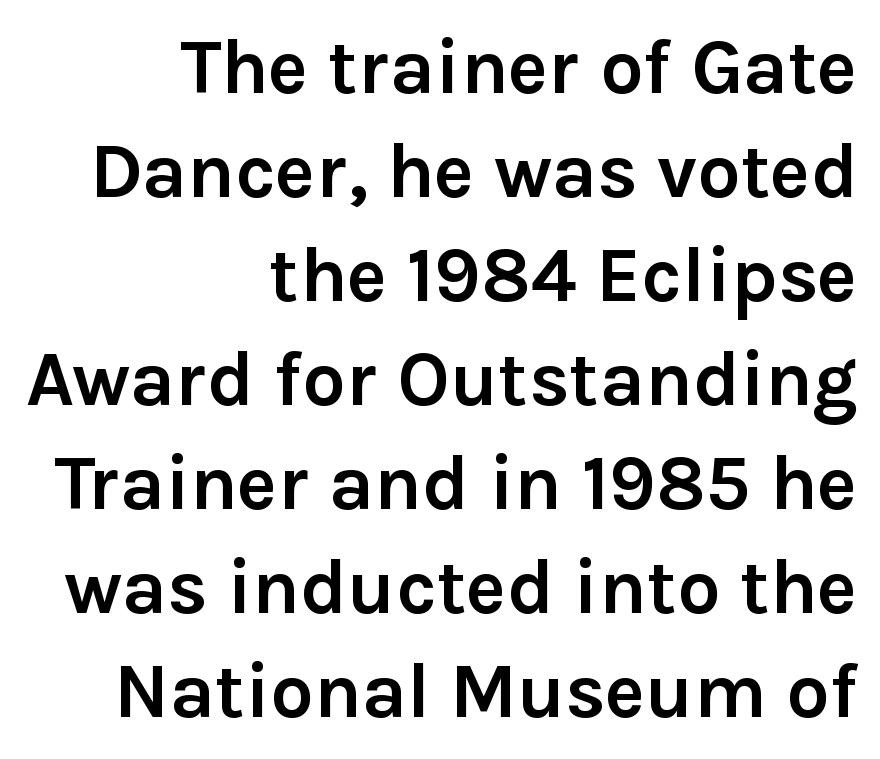
The image shows 77 px semibold sans-serif type, upright; set right-aligned, normal line spacing (1.35x), normal letter spacing, not underlined; a medium x-height.
